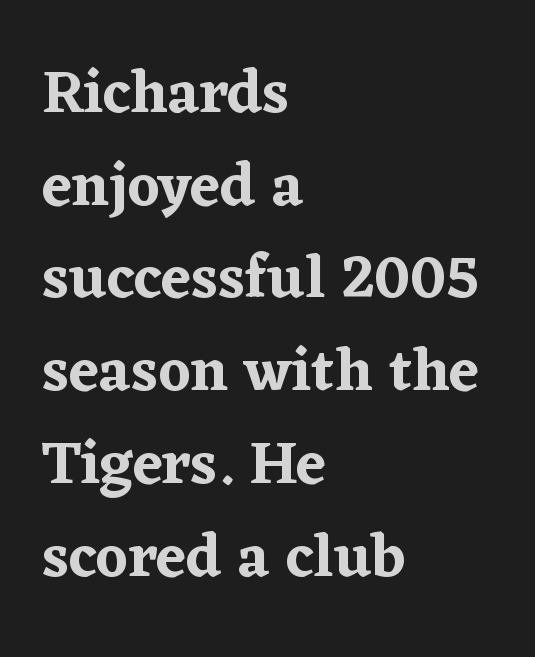
The image shows 61 px serif type, upright; set left-aligned, normal line spacing (1.52x), normal letter spacing, not underlined; low stroke contrast and a medium x-height.
